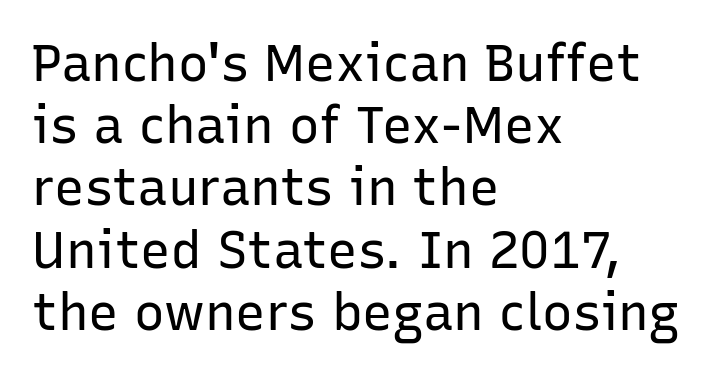
Nobody drew a line under any word here. A typesetter would call this zero additional tracking. These lines are rendered in a variable-pitch font. Weight class: somewhere from thin through regular.
